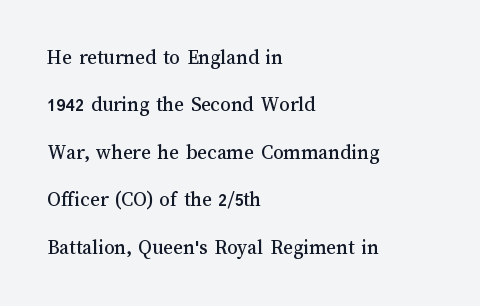
Q: Is the text italic (slanted)? A: No, it is upright.
Q: Is the text underlined? A: No.
Q: How is the paragraph aligned? A: Left-aligned.
Q: Is the spacing between letters normal or unusually wide? A: Normal.
Q: Is the spacing between lines tight, normal or loose? A: Loose.
